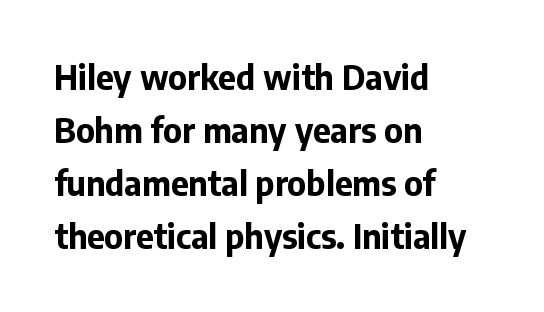
{"serif": "no", "italic": "no", "bold": "yes", "weight": "bold", "width": "normal", "stroke_contrast": "low", "x_height": "medium", "monospaced": "no", "underline": "no", "align": "left", "line_spacing": "normal", "line_spacing_ratio": 1.56, "letter_spacing": "normal", "letter_spacing_em": 0.0, "glyph_px": 34}
